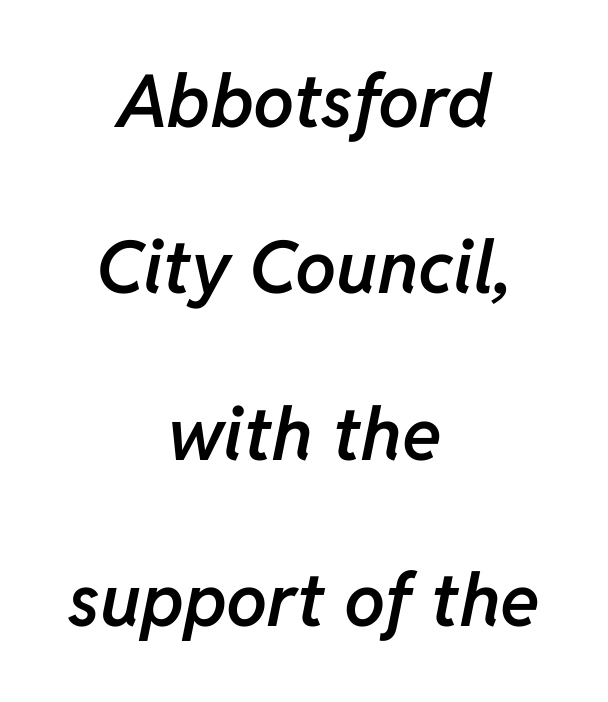
Every character sits at an angle, as italics do. Tracking value appears to be zero — textbook default spacing. The letters advance in unequal steps, a hallmark of proportional type. Plain, unruled lines of type. Loosely led — the rows are spread out.
